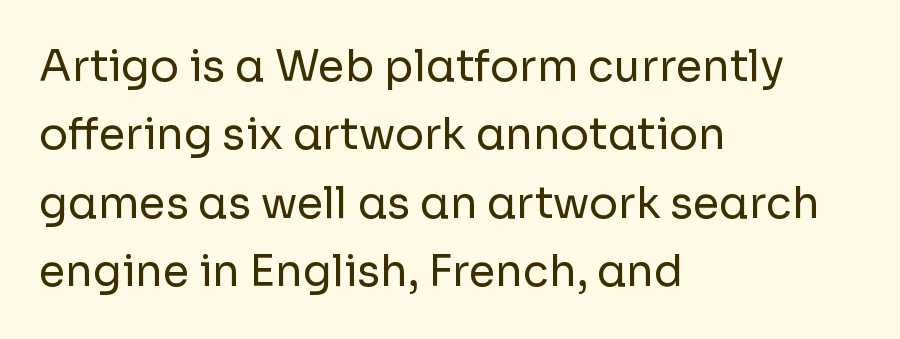
The image shows 43 px regular-weight sans-serif type, upright; set left-aligned, normal line spacing (1.59x), normal letter spacing, not underlined; low stroke contrast and a medium x-height.
